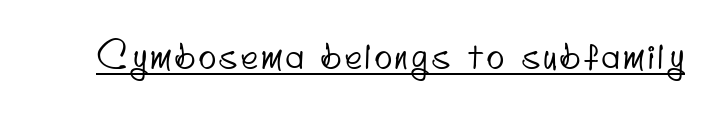
Like a heading marked for emphasis, these lines bear an underscore. Does the type have serifs? No, each stem ends abruptly. The face used here is proportionally spaced, like ordinary book or web type.
